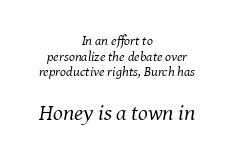
The image shows 23 px text type, italic (leaning right); set centered, tight line spacing (1.12x), normal letter spacing, not underlined; the second (bottom) block is 1.64x larger.
